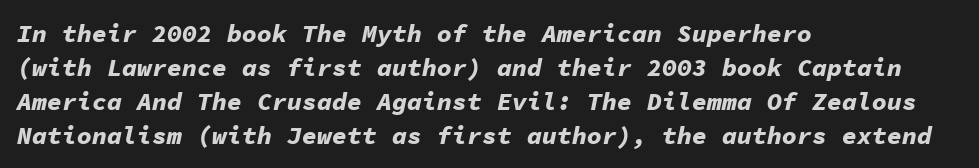
Q: Is the text bold? A: Yes.
Q: Is the text italic (slanted)? A: Yes, it leans right by about 11 degrees.
Q: Is the text underlined? A: No.
Q: How is the paragraph aligned? A: Left-aligned.
Q: Is the spacing between letters normal or unusually wide? A: Normal.
Q: Is the spacing between lines tight, normal or loose? A: Normal.
